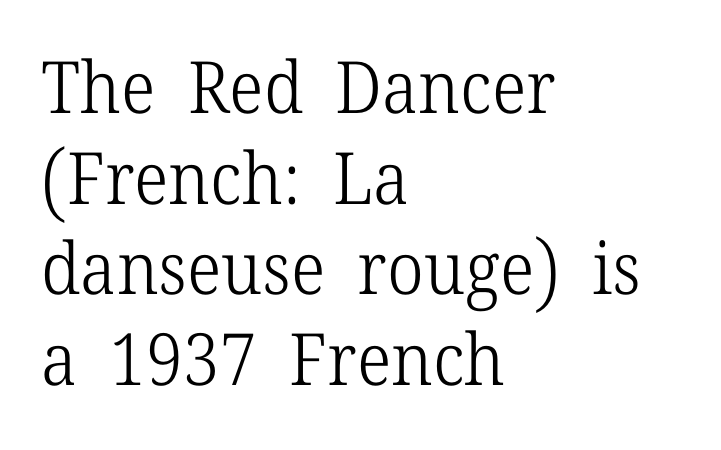
Q: Is the text bold? A: No.
Q: Is the text italic (slanted)? A: No, it is upright.
Q: Is the typeface a serif or a sans-serif typeface? A: Serif.
Q: Is the text underlined? A: No.
Q: How is the paragraph aligned? A: Left-aligned.
Q: Is the spacing between letters normal or unusually wide? A: Normal.
Q: Is the spacing between lines tight, normal or loose? A: Normal.
Q: Width (condensed, normal, or wide)? A: Normal.
Q: Stroke contrast? A: Low.
Q: x-height? A: Medium.
Q: Monospaced? A: No.
